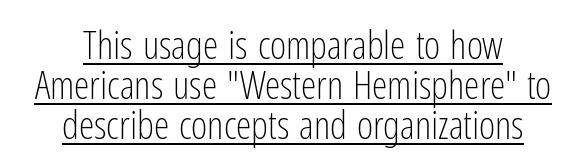
Q: Is the text bold? A: No.
Q: Is the text italic (slanted)? A: No, it is upright.
Q: Is the typeface a serif or a sans-serif typeface? A: Sans-serif.
Q: Is the text underlined? A: Yes.
Q: How is the paragraph aligned? A: Centered.
Q: Is the spacing between letters normal or unusually wide? A: Normal.
Q: Is the spacing between lines tight, normal or loose? A: Tight.
Q: Width (condensed, normal, or wide)? A: Condensed.
Q: Stroke contrast? A: Low.
Q: x-height? A: Medium.
Q: Monospaced? A: No.
